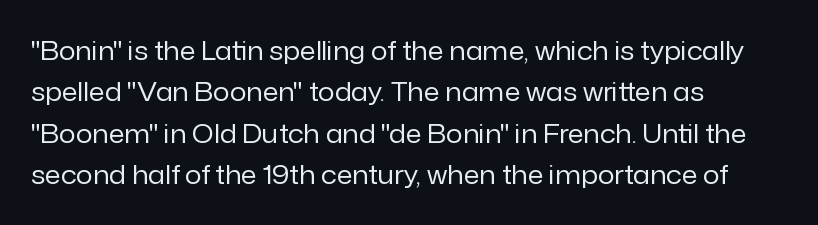
The image shows 26 px text type, upright; set left-aligned, normal line spacing (1.59x), normal letter spacing, not underlined.
